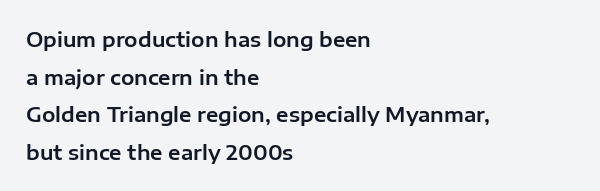
Style check: upright. The typesetter chose a ragged-right arrangement here. Each word holds together tightly as a unit, with standard inter-letter gaps. Rule under the text: the space is simply empty.
